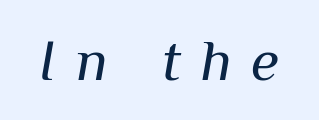
{"italic": "yes", "lean": "right", "slant_degrees": 10, "bold": "no", "weight": "regular", "width": "normal", "stroke_contrast": "medium", "x_height": "medium", "monospaced": "no", "underline": "no", "letter_spacing": "wide", "letter_spacing_em": 0.34, "glyph_px": 58}
